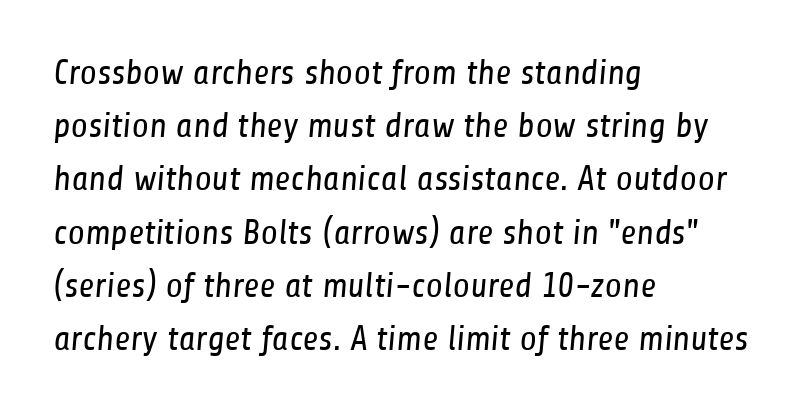
The image shows 35 px regular-weight, condensed sans-serif type; set left-aligned, normal line spacing (1.52x), normal letter spacing, not underlined; low stroke contrast and a medium x-height.
